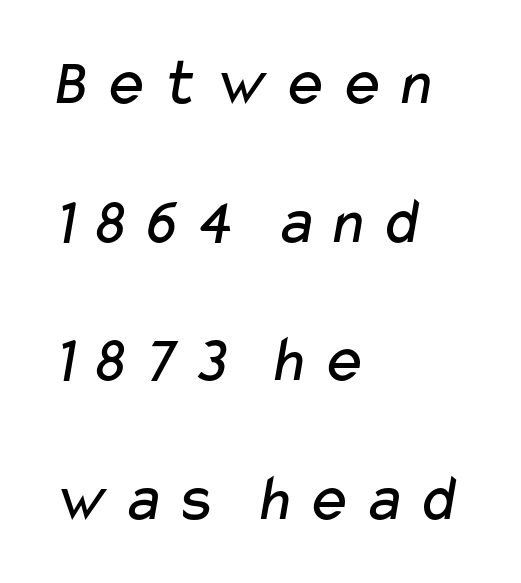
{"serif": "no", "bold": "no", "weight": "regular", "width": "wide", "stroke_contrast": "low", "x_height": "medium", "monospaced": "no", "underline": "no", "align": "left", "line_spacing": "loose", "line_spacing_ratio": 2.07, "glyph_px": 67}
